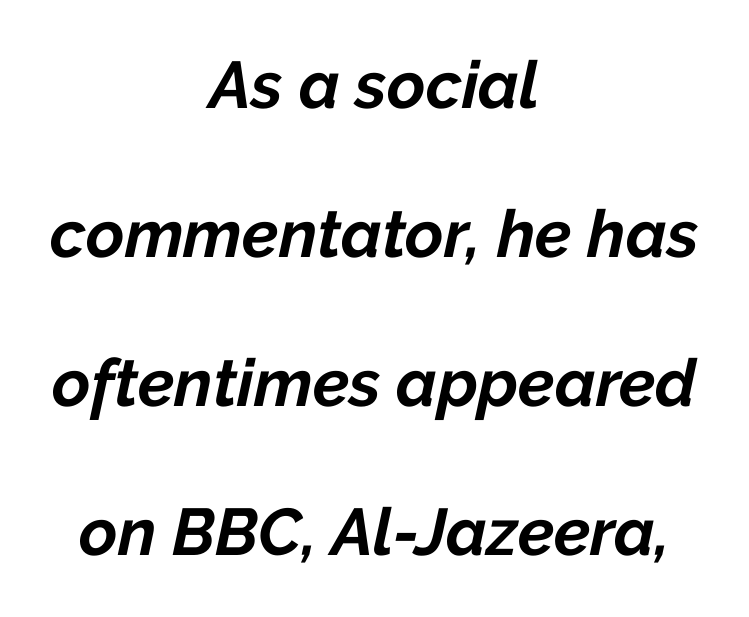
The image shows 66 px bold type, italic (leaning right); set centered, loose line spacing (2.26x), normal letter spacing, not underlined; low stroke contrast and a medium x-height.
